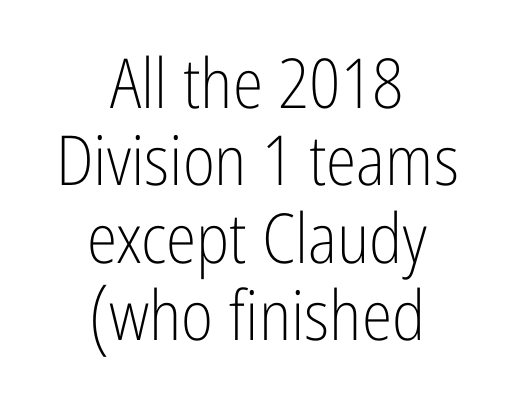
The image shows 69 px light, condensed sans-serif type, upright; set centered, tight line spacing (1.12x), normal letter spacing, not underlined; low stroke contrast and a medium x-height.
